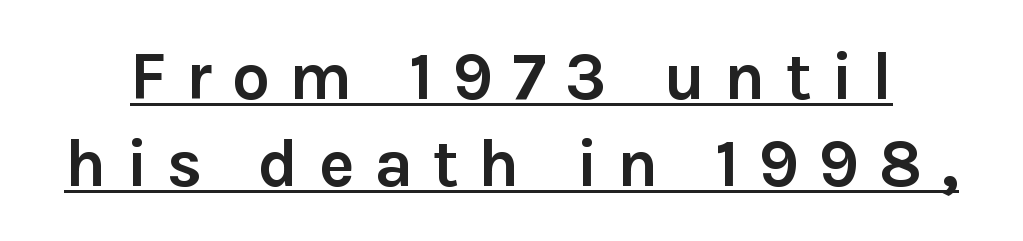
{"serif": "no", "italic": "no", "bold": "yes", "weight": "semibold", "width": "normal", "stroke_contrast": "low", "x_height": "medium", "monospaced": "no", "underline": "yes", "line_spacing": "normal", "line_spacing_ratio": 1.3, "letter_spacing": "wide", "letter_spacing_em": 0.29, "glyph_px": 67}
